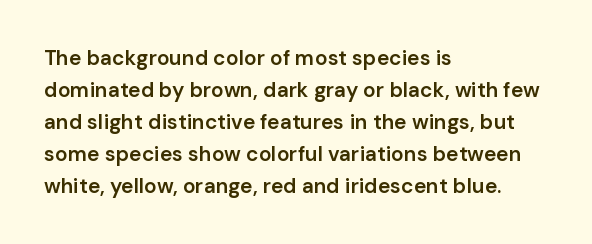
The image shows 21 px text type, upright; set left-aligned, normal line spacing (1.52x), normal letter spacing, not underlined.
